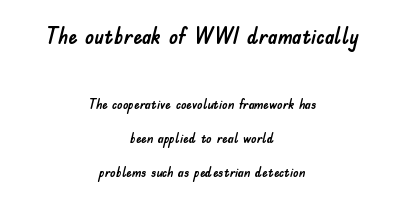
{"underline": "no", "align": "center", "line_spacing": "loose", "line_spacing_ratio": 2.43, "letter_spacing": "normal", "letter_spacing_em": 0.0, "larger_block": "first", "size_ratio": 1.64, "glyph_px": 23}
